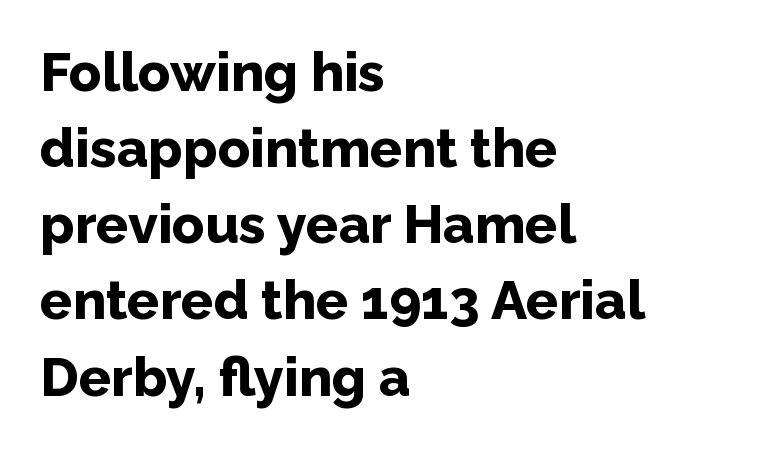
The image shows 54 px bold sans-serif type, upright; set left-aligned, normal line spacing (1.41x), normal letter spacing, not underlined; low stroke contrast and a medium x-height.
